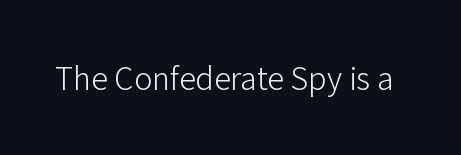
Letters have the restrained weight of plain body copy at most. This sample uses an upright cut, with every glyph sitting square on the baseline. Default kerning and tracking; the words read as compact shapes. The gap between lines stays unmarked.
